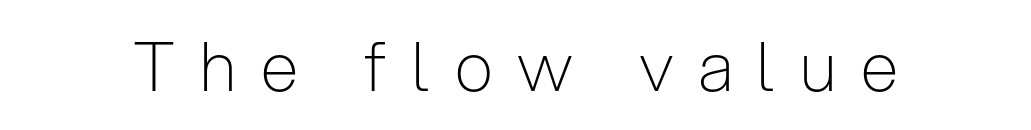
The image shows 68 px light, condensed sans-serif type, upright; set unusually wide letter spacing (+0.37 em), not underlined; low stroke contrast and a medium x-height.
